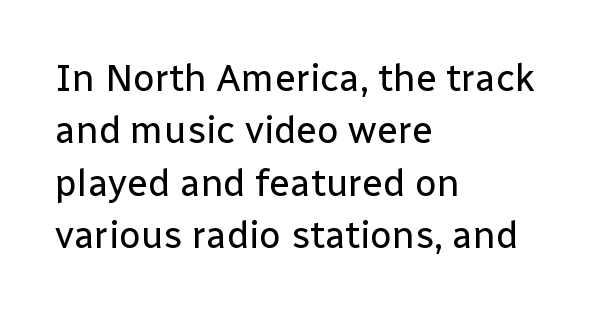
{"serif": "no", "italic": "no", "bold": "no", "weight": "regular", "width": "normal", "stroke_contrast": "low", "x_height": "medium", "monospaced": "no", "underline": "no", "align": "left", "line_spacing": "normal", "line_spacing_ratio": 1.38, "letter_spacing": "normal", "letter_spacing_em": 0.0, "glyph_px": 38}
